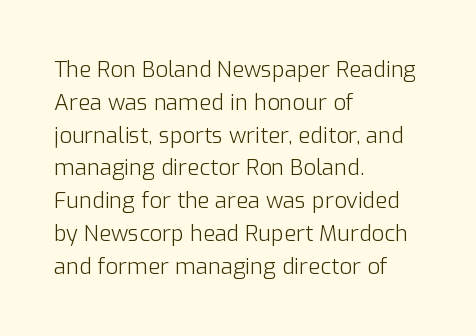
The image shows 22 px text type, upright; set left-aligned, normal line spacing (1.49x), normal letter spacing, not underlined.
